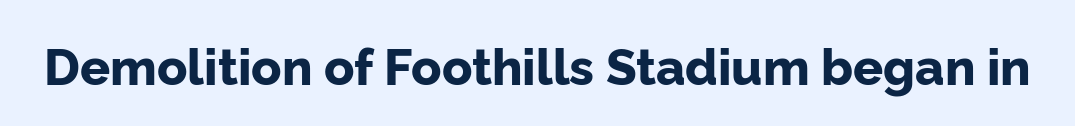
The image shows 50 px bold sans-serif type, upright; set normal letter spacing, not underlined; low stroke contrast and a medium x-height.
